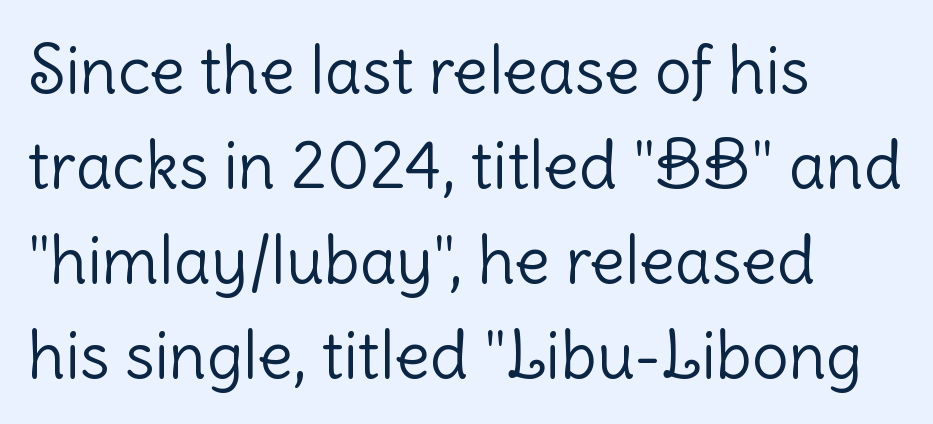
{"serif": "no", "italic": "no", "bold": "no", "weight": "light", "width": "normal", "stroke_contrast": "low", "x_height": "medium", "monospaced": "no", "underline": "no", "align": "left", "line_spacing": "normal", "line_spacing_ratio": 1.46, "letter_spacing": "normal", "letter_spacing_em": 0.0, "glyph_px": 65}
